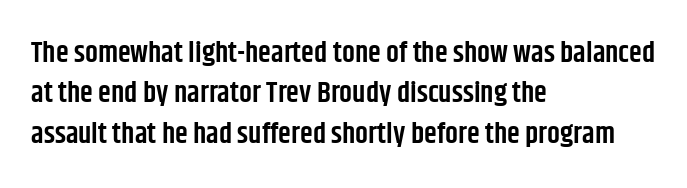
Is the letter spacing exaggerated? No — it looks like the ordinary default. Typesetter's note: demi weight, one step under bold. These lines are rendered in a variable-pitch font. Nothing sits at the stroke ends, so this counts as sans-serif. The vertical gap from one line to the next is medium.
